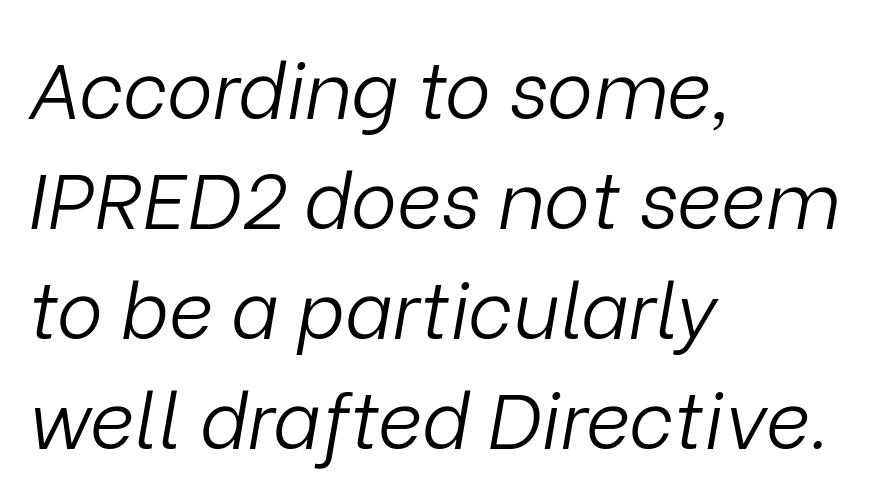
{"italic": "yes", "lean": "right", "slant_degrees": 9, "bold": "no", "weight": "light", "width": "normal", "stroke_contrast": "low", "x_height": "medium", "monospaced": "no", "underline": "no", "align": "left", "line_spacing": "normal", "line_spacing_ratio": 1.41, "letter_spacing": "normal", "letter_spacing_em": 0.0, "glyph_px": 78}
